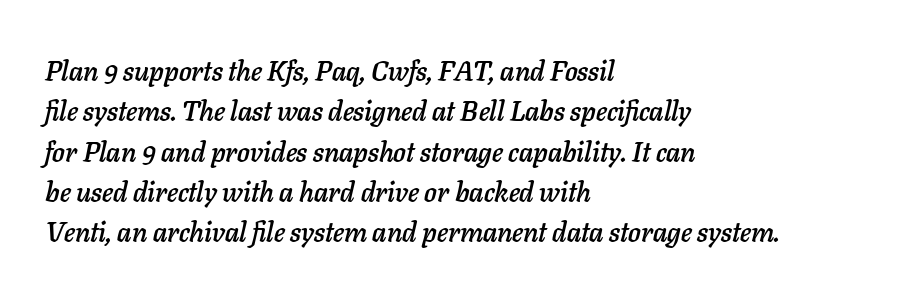
{"italic": "yes", "lean": "right", "slant_degrees": 11, "width": "normal", "stroke_contrast": "low", "x_height": "medium", "monospaced": "no", "underline": "no", "align": "left", "line_spacing": "normal", "line_spacing_ratio": 1.44, "letter_spacing": "normal", "letter_spacing_em": 0.0, "glyph_px": 28}
